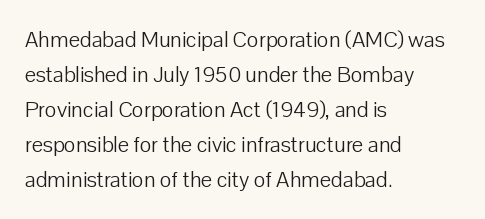
Every stem runs plumb, perpendicular to the baseline. Ink coverage per letter is moderate at most. Does extra space separate the letters? No, they use regular spacing. Line starts are locked; line ends wander. If you measured baseline to baseline, you'd find a middling distance.
